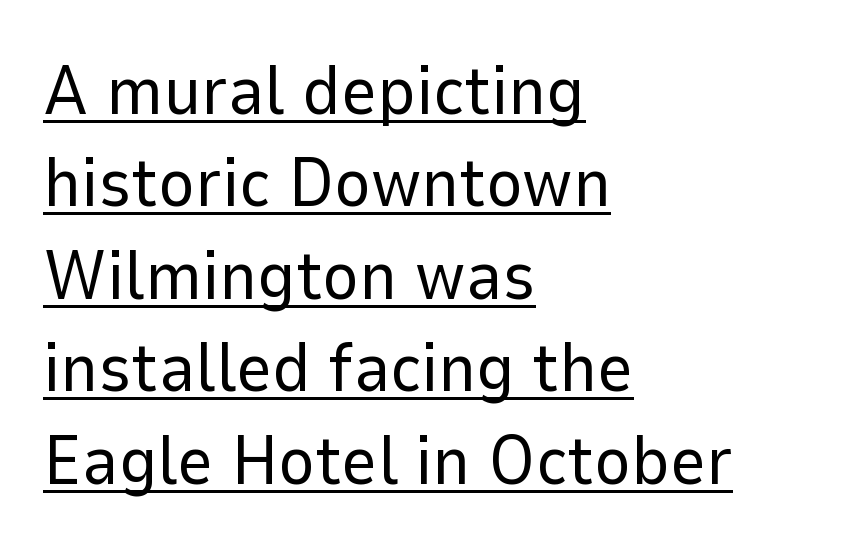
{"serif": "no", "italic": "no", "bold": "no", "weight": "regular", "width": "normal", "stroke_contrast": "low", "x_height": "medium", "monospaced": "no", "underline": "yes", "align": "left", "line_spacing": "normal", "line_spacing_ratio": 1.32, "letter_spacing": "normal", "letter_spacing_em": 0.0, "glyph_px": 70}
